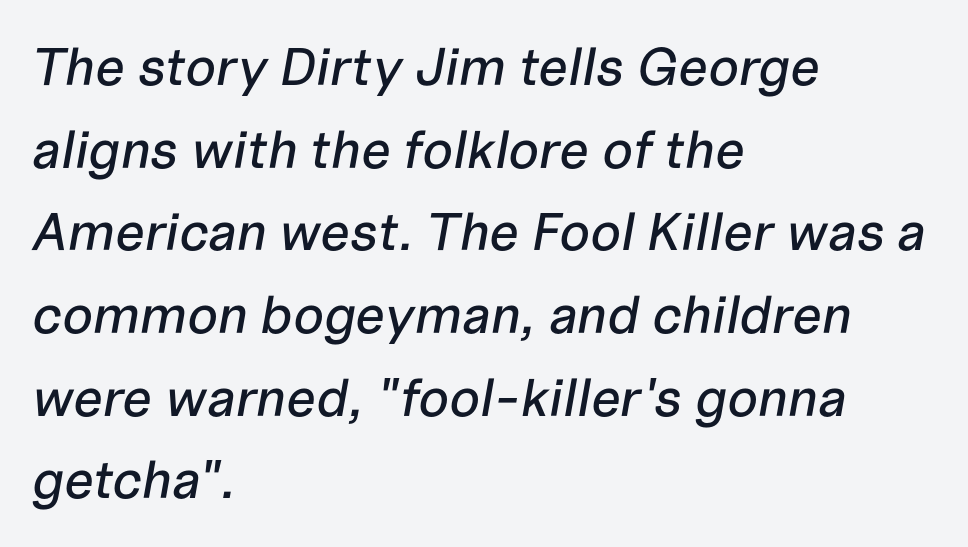
The line-height multiplier appears to be the usual default. Notice how the passage keeps a crisp vertical edge on the left only. Bare-footed words on every line. Every character sits at an angle, as italics do. Varying glyph widths throughout — classic text-font behaviour.
